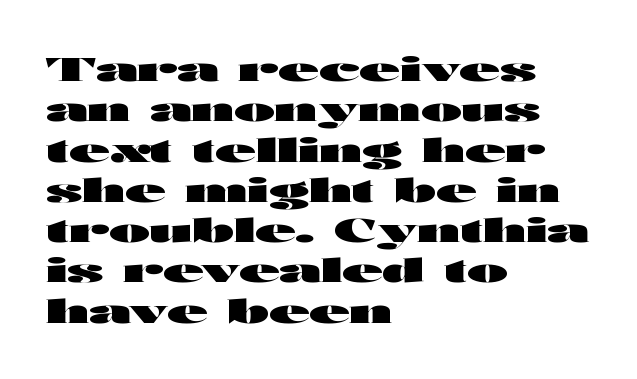
Q: Is the text bold? A: Yes.
Q: Is the text italic (slanted)? A: No, it is upright.
Q: Is the typeface a serif or a sans-serif typeface? A: Sans-serif.
Q: Is the text underlined? A: No.
Q: How is the paragraph aligned? A: Left-aligned.
Q: Is the spacing between letters normal or unusually wide? A: Normal.
Q: Width (condensed, normal, or wide)? A: Wide.
Q: Stroke contrast? A: High.
Q: x-height? A: Medium.
Q: Monospaced? A: No.
